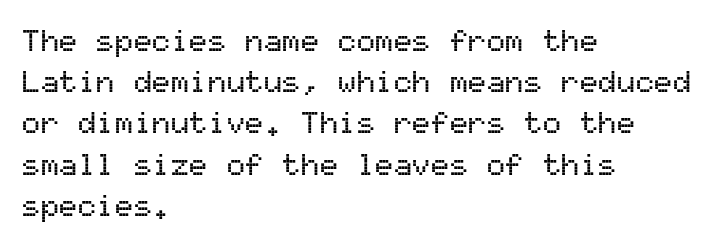
Lines of text with bare space underneath. Fixed-width glyphs throughout — classic coding-font behaviour. Posture: straight, roman, zero tilt. The paragraph shown leans on its left margin. Normally led — the rows are evenly, conventionally spaced. The letters sit at their default tracking, neither squeezed nor spread.
